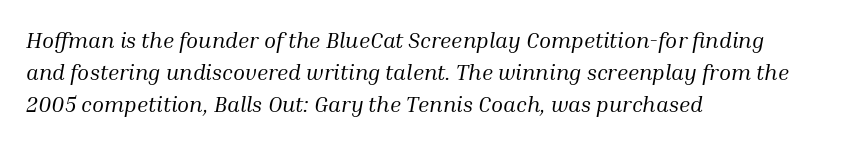
The image shows 22 px text type, italic (leaning right); set left-aligned, normal line spacing (1.45x), normal letter spacing, not underlined.
